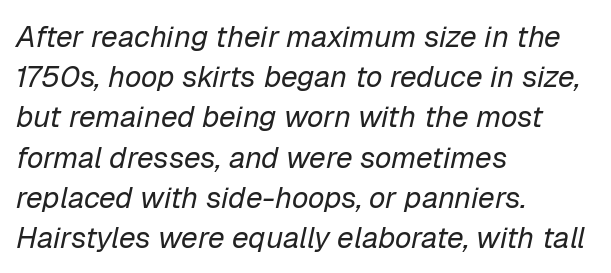
The image shows 30 px regular-weight type, italic (leaning right); set left-aligned, normal line spacing (1.34x), normal letter spacing, not underlined; low stroke contrast and a medium x-height.
